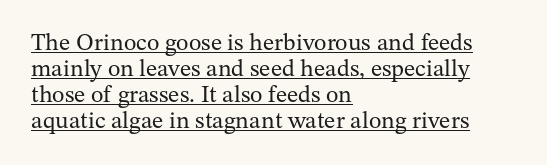
{"italic": "no", "bold": "no", "underline": "yes", "align": "left", "line_spacing": "tight", "line_spacing_ratio": 1.08, "letter_spacing": "normal", "letter_spacing_em": 0.0, "glyph_px": 24}
